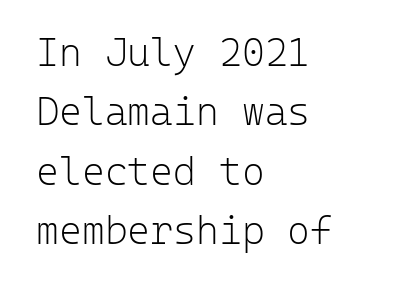
Do the characters align in a grid? Yes, the font is monospaced. The typesetting does not lean heavy: it is not bold. Each letter's strokes conclude bluntly, with no projecting serifs. The designer left line spacing at the default. Every character sits straight up, as roman type does. A clean baseline with only descenders dipping below it.
